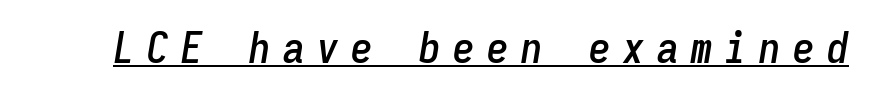
The image shows 43 px condensed type, italic (leaning right), monospaced; set unusually wide letter spacing (+0.29 em), underlined; low stroke contrast and a medium x-height.
